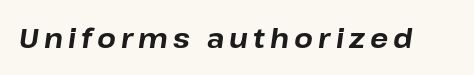
Q: Is the text bold? A: Yes.
Q: Is the text italic (slanted)? A: Yes, it leans right by about 8 degrees.
Q: Is the text underlined? A: No.
